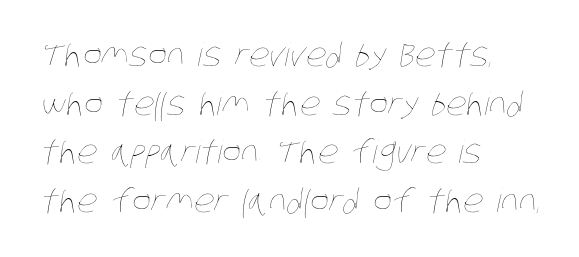
Caption: multi-line text, flush left, ragged right. Weight: not bold — regular or lighter. The designer left line spacing at the default. Caption: standard tracking, unaltered. This sample has the flowing, uneven cadence of proportional lettering. The space beneath each line is pristine and unruled.
